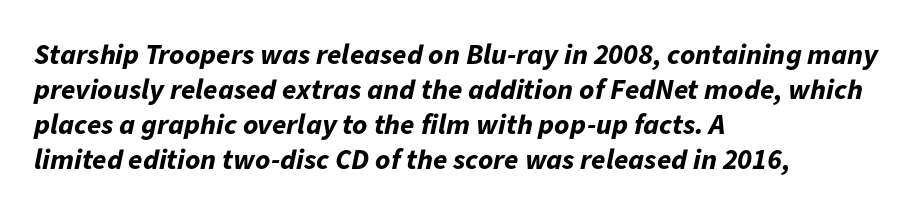
The image shows 29 px bold type, italic (leaning right); set left-aligned, line spacing 1.21x, normal letter spacing, not underlined; low stroke contrast and a medium x-height.
